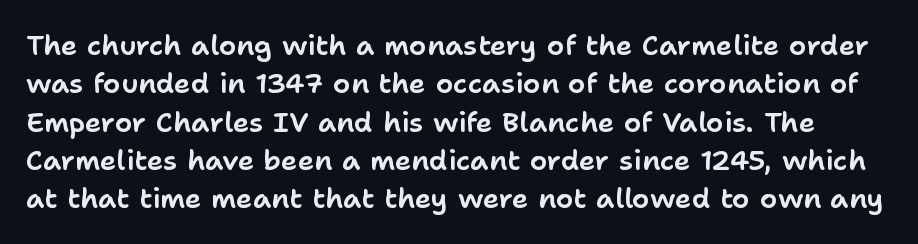
Quick note: interline space is typical. It's the straight-up-and-down kind of type. The face used here is rendered with its standard letterfit. The zone under the glyphs is completely vacant. You can tell from the bare stems that sans-serif type was used.
